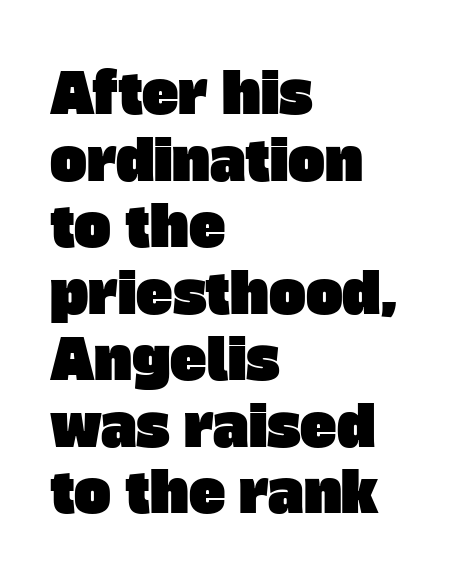
The zone under the glyphs is completely vacant. I'd call this a sans setting — the letters go barefoot. Horizontally, the lines are justified to the leading edge only. Does extra space separate the letters? No, they use regular spacing. Do the characters align in a grid? No, the font is proportional.
